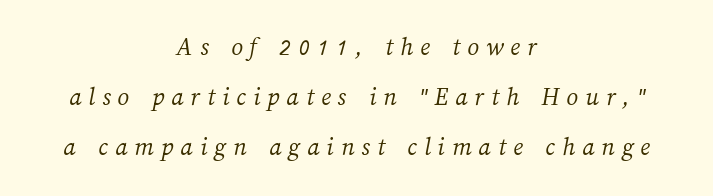
The strokes carry an ordinary text weight at most. How would I describe the line gaps? Wide and relaxed. Caption: expanded tracking, letters set apart. Unmarked baselines from the first word to the last.
